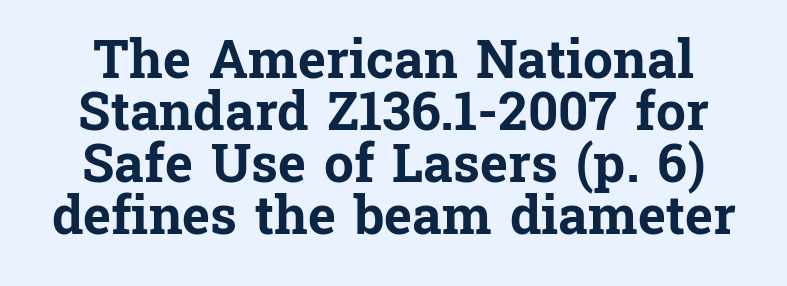
{"serif": "yes", "italic": "no", "bold": "yes", "weight": "bold", "width": "normal", "stroke_contrast": "low", "x_height": "medium", "monospaced": "no", "underline": "no", "align": "center", "line_spacing": "tight", "line_spacing_ratio": 0.98, "letter_spacing": "normal", "letter_spacing_em": 0.0, "glyph_px": 53}
